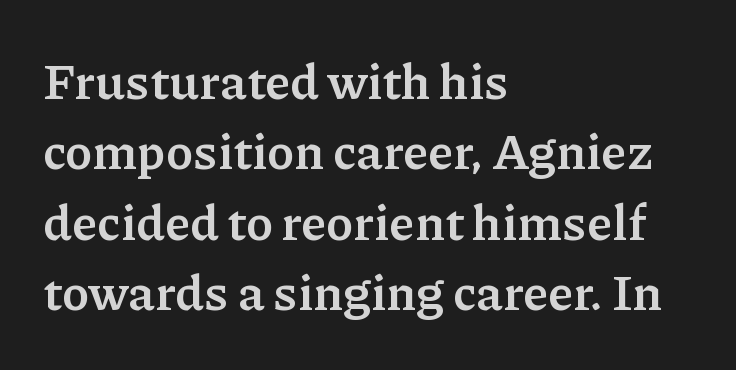
Q: Is the text bold? A: Yes.
Q: Is the text italic (slanted)? A: No, it is upright.
Q: Is the typeface a serif or a sans-serif typeface? A: Serif.
Q: Is the text underlined? A: No.
Q: How is the paragraph aligned? A: Left-aligned.
Q: Is the spacing between letters normal or unusually wide? A: Normal.
Q: Is the spacing between lines tight, normal or loose? A: Normal.
Q: Width (condensed, normal, or wide)? A: Normal.
Q: Stroke contrast? A: Low.
Q: x-height? A: Medium.
Q: Monospaced? A: No.
